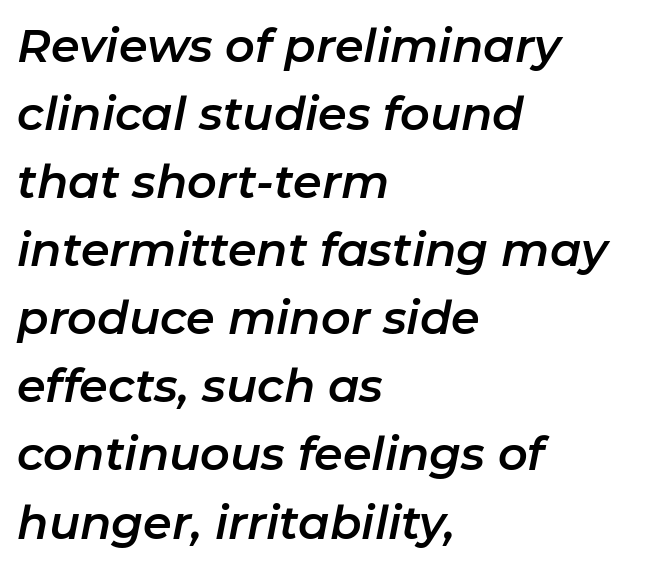
Q: Is the text italic (slanted)? A: Yes, it leans right by about 11 degrees.
Q: Is the text underlined? A: No.
Q: How is the paragraph aligned? A: Left-aligned.
Q: Is the spacing between letters normal or unusually wide? A: Normal.
Q: Is the spacing between lines tight, normal or loose? A: Normal.
Q: Width (condensed, normal, or wide)? A: Normal.
Q: Stroke contrast? A: Low.
Q: x-height? A: Medium.
Q: Monospaced? A: No.
